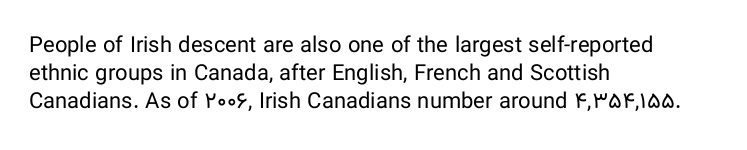
The image shows 22 px text type, upright; set left-aligned, normal line spacing (1.28x), normal letter spacing, not underlined.
